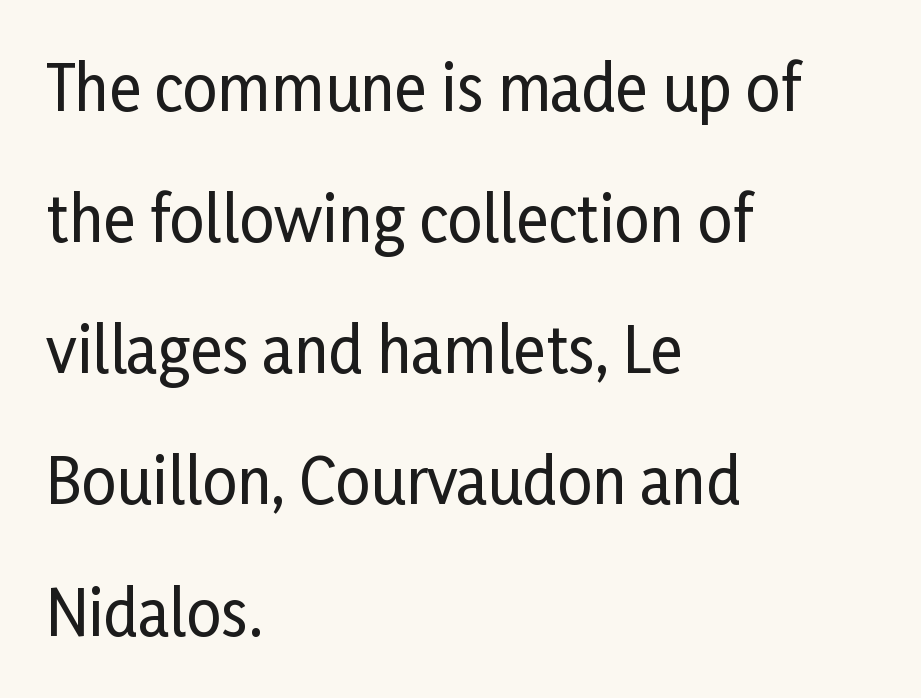
Proportional: the letters do not fall into vertical columns. The face used here is rendered with its standard letterfit. This sample uses a sans-serif face. The area under the type is left untouched.
